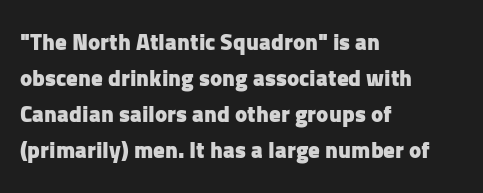
Notice how descenders clear the ascenders below comfortably — that's standard leading. The sample has been set heavy, in full bold. Italic? Not at all — the glyphs are vertical. A bare baseline throughout the passage. The rag falls on the right side of this text block. Inter-character spacing is left at the font's built-in metrics.
